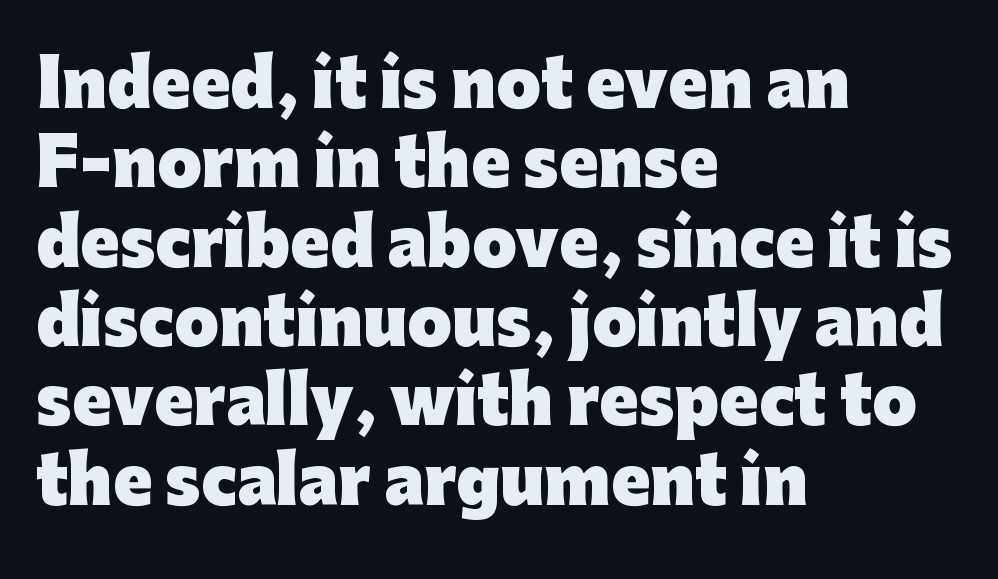
The axis of the letterforms is exactly vertical. The rendering uses natural spacing where letterforms have individual widths. In terms of weight, the rendering is a true, heavy bold. Glyph-to-glyph distance matches everyday printed text. All the whitespace from short lines collects on the right.
